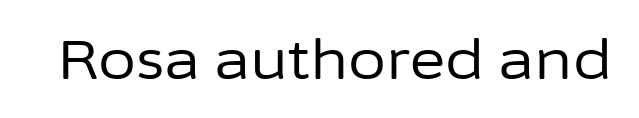
Q: Is the text bold? A: No.
Q: Is the text italic (slanted)? A: No, it is upright.
Q: Is the typeface a serif or a sans-serif typeface? A: Sans-serif.
Q: Is the text underlined? A: No.
Q: Is the spacing between letters normal or unusually wide? A: Normal.
Q: Width (condensed, normal, or wide)? A: Normal.
Q: Stroke contrast? A: Low.
Q: x-height? A: Medium.
Q: Monospaced? A: No.
